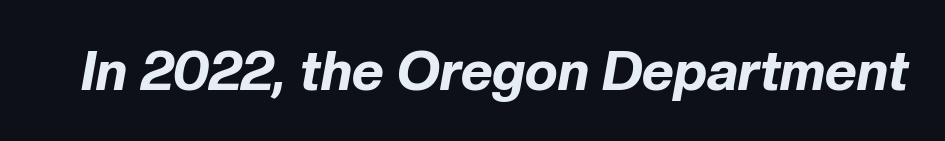
Q: Is the text bold? A: Yes.
Q: Is the text italic (slanted)? A: Yes, it leans right by about 10 degrees.
Q: Is the text underlined? A: No.
Q: Is the spacing between letters normal or unusually wide? A: Normal.
Q: Width (condensed, normal, or wide)? A: Normal.
Q: Stroke contrast? A: Low.
Q: x-height? A: Medium.
Q: Monospaced? A: No.
